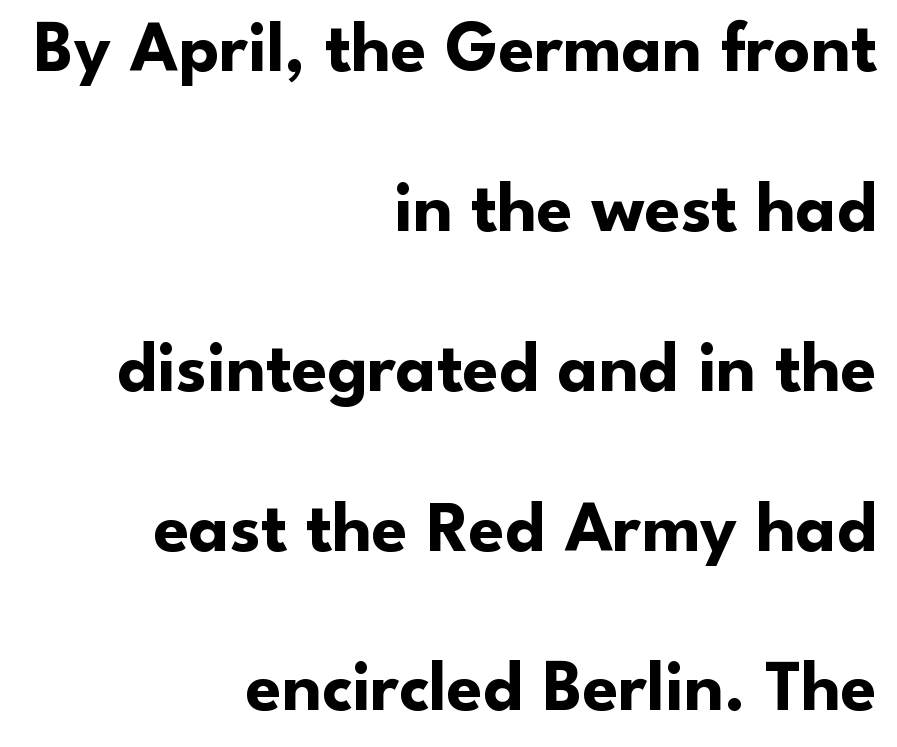
The paragraph shown leans on its right margin. It's the straight-up-and-down kind of type. Short note: letters normally spaced. Check the space under the baseline: it is left empty. The designer went with a sans here, leaving each stem footless.
